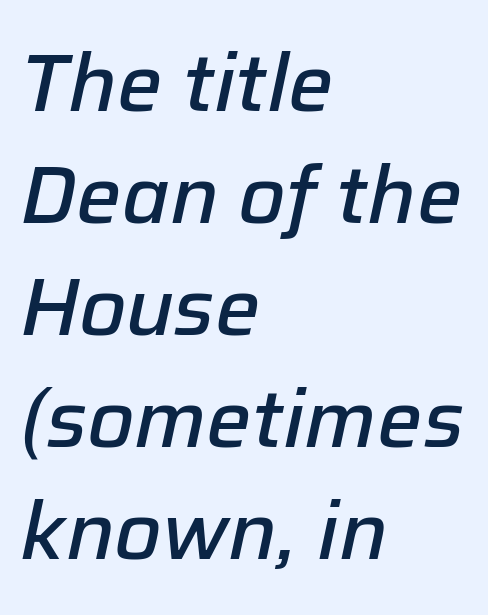
The image shows 80 px semibold type, italic (leaning right); set left-aligned, normal line spacing (1.4x), normal letter spacing, not underlined; low stroke contrast and a medium x-height.
